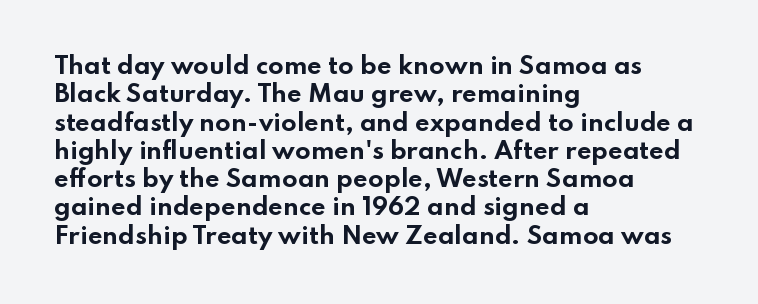
Q: Is the text bold? A: Yes.
Q: Is the text italic (slanted)? A: No, it is upright.
Q: Is the text underlined? A: No.
Q: How is the paragraph aligned? A: Left-aligned.
Q: Is the spacing between letters normal or unusually wide? A: Normal.
